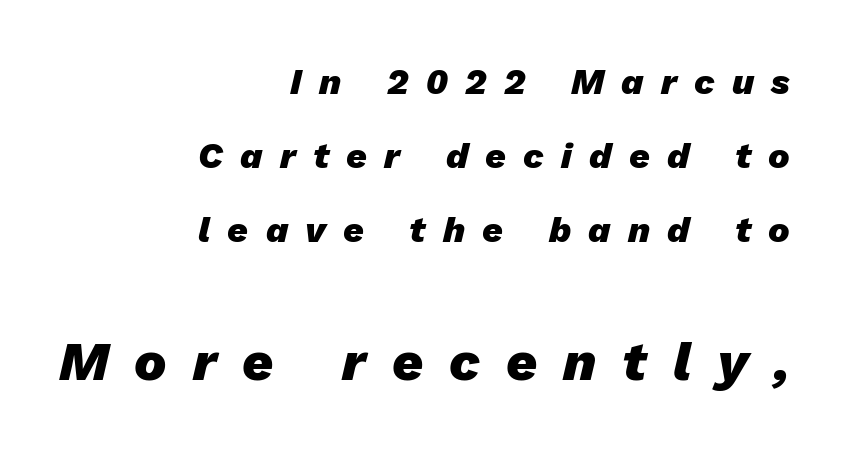
Vertical spacing — loose. What stands out about the letter spacing? Its width — letters are far apart. Just letters on the line, the space beneath them empty. Plenty of ink on the page — the face is bold. Think of a printed novel: that variable character pitch is what you see here.
